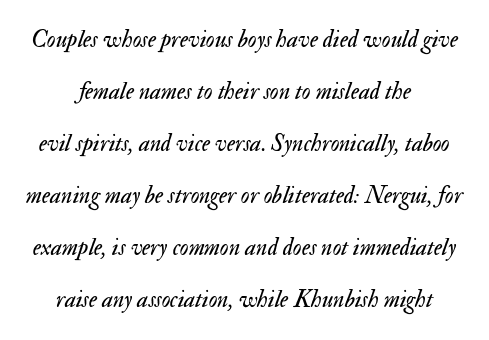
{"italic": "yes", "lean": "right", "slant_degrees": 17, "bold": "no", "underline": "no", "align": "center", "line_spacing": "loose", "line_spacing_ratio": 2.17, "letter_spacing": "normal", "letter_spacing_em": 0.0, "glyph_px": 24}
